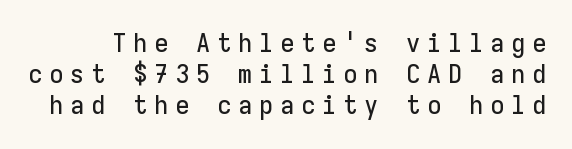
Q: Is the text italic (slanted)? A: No, it is upright.
Q: Is the text underlined? A: No.
Q: Is the spacing between letters normal or unusually wide? A: Unusually wide.
